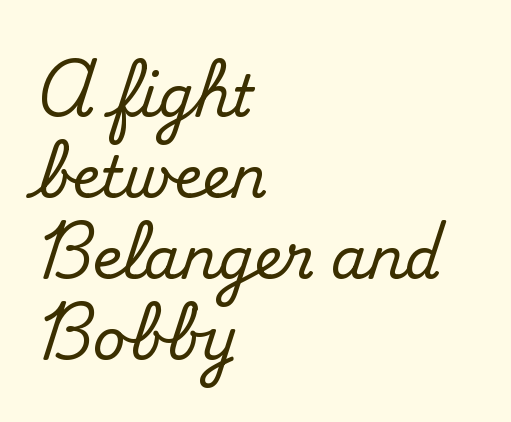
{"serif": "yes", "width": "normal", "stroke_contrast": "medium", "x_height": "small", "monospaced": "no", "underline": "no", "align": "left", "line_spacing": "normal", "line_spacing_ratio": 1.42, "letter_spacing": "normal", "letter_spacing_em": 0.0, "glyph_px": 57}
